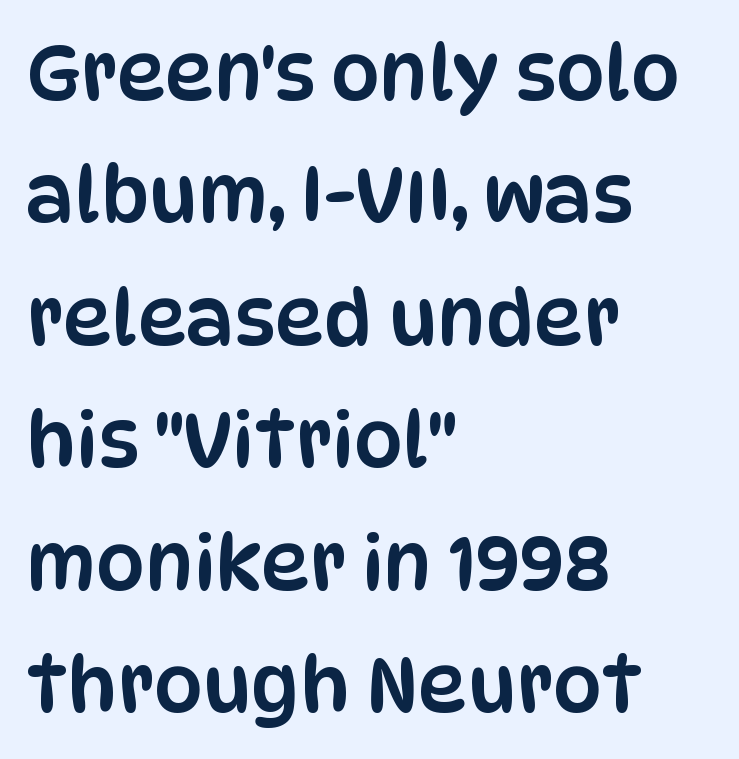
You can tell it's not italic because the verticals are truly vertical. Only glyphs here, with clear space below each row. Grotesque or geometric, the face here clearly has no serifs. Short note: letters normally spaced.
